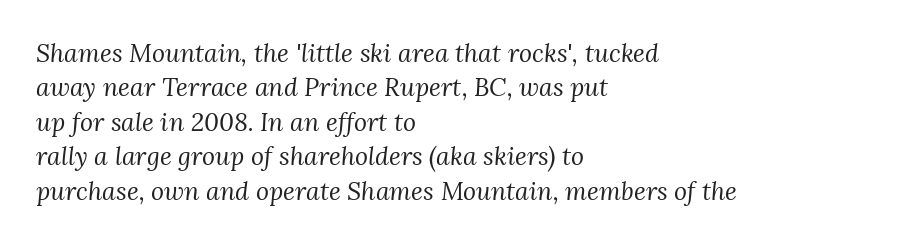
Just letters on the line, the space beneath them empty. Stems and bowls with no extra thickness — not bold. Yep, that's italic — everything's leaning. The letters sit at their default tracking, neither squeezed nor spread. This block has exactly the height ordinary leading produces. Every row of glyphs begins at an identical x-position on the left.
